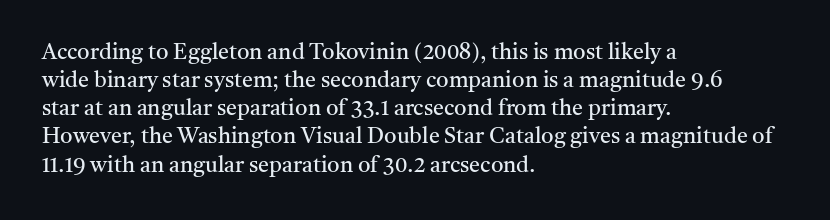
{"italic": "no", "bold": "no", "underline": "no", "align": "left", "line_spacing": "normal", "line_spacing_ratio": 1.28, "letter_spacing": "normal", "letter_spacing_em": 0.0, "glyph_px": 22}
